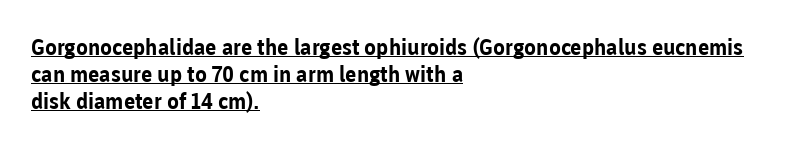
{"italic": "no", "bold": "yes", "underline": "yes", "align": "left", "line_spacing_ratio": 1.22, "letter_spacing": "normal", "letter_spacing_em": 0.0, "glyph_px": 22}
